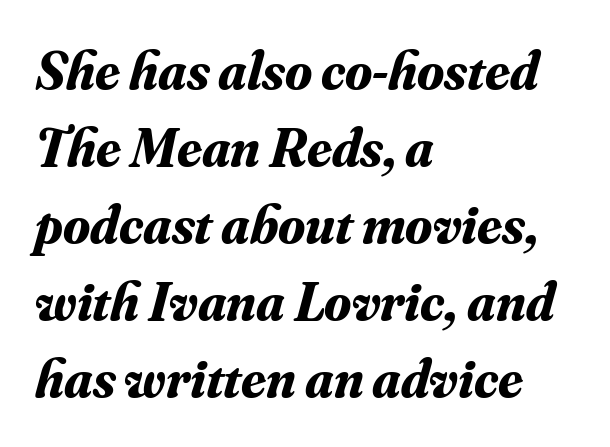
Q: Is the text bold? A: Yes.
Q: Is the text italic (slanted)? A: Yes, it leans right by about 16 degrees.
Q: Is the typeface a serif or a sans-serif typeface? A: Serif.
Q: Is the text underlined? A: No.
Q: How is the paragraph aligned? A: Left-aligned.
Q: Is the spacing between letters normal or unusually wide? A: Normal.
Q: Is the spacing between lines tight, normal or loose? A: Normal.
Q: Width (condensed, normal, or wide)? A: Normal.
Q: Stroke contrast? A: Medium.
Q: x-height? A: Small.
Q: Monospaced? A: No.
